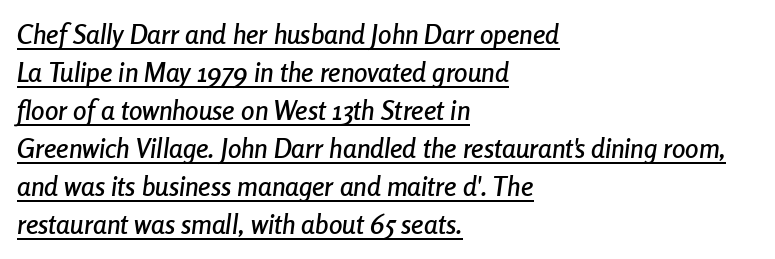
{"italic": "yes", "lean": "right", "slant_degrees": 8, "underline": "yes", "align": "left", "line_spacing": "normal", "line_spacing_ratio": 1.41, "letter_spacing": "normal", "letter_spacing_em": 0.0, "glyph_px": 27}
